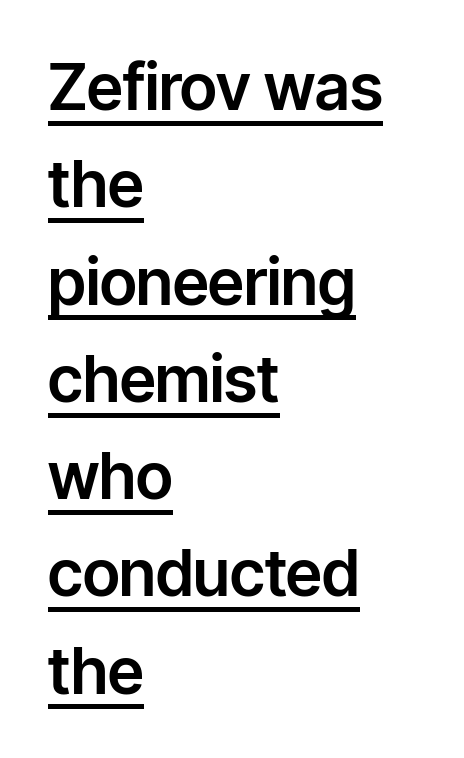
Typographically, this falls in the sans-serif category. Notice how descenders clear the ascenders below comfortably — that's standard leading. The passage shown is typed in a proportional face where columns would drift. One-word summary of the alignment: left. The font's upright variant was chosen for this text. Default kerning and tracking; the words read as compact shapes.
